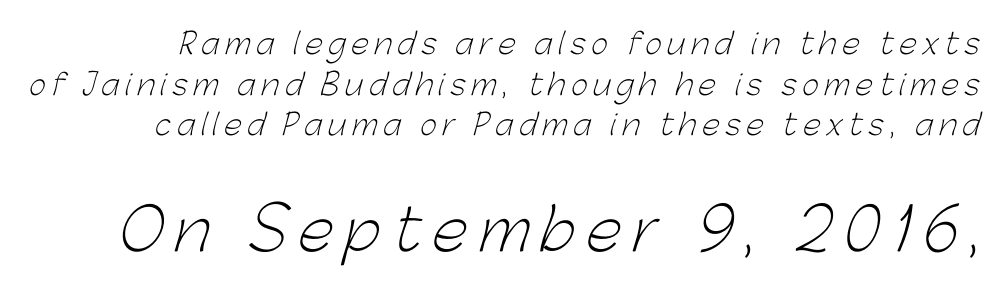
The image shows 58 px light sans-serif type; set normal line spacing (1.4x), unusually wide letter spacing (+0.2 em), not underlined; the second (bottom) block is 2.0x larger; low stroke contrast and a medium x-height.
